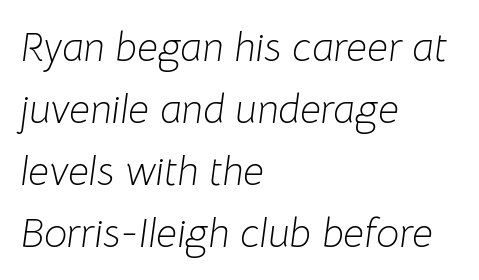
Q: Is the text bold? A: No.
Q: Is the text italic (slanted)? A: Yes, it leans right by about 8 degrees.
Q: Is the text underlined? A: No.
Q: How is the paragraph aligned? A: Left-aligned.
Q: Is the spacing between letters normal or unusually wide? A: Normal.
Q: Is the spacing between lines tight, normal or loose? A: Normal.
Q: Width (condensed, normal, or wide)? A: Normal.
Q: Stroke contrast? A: Low.
Q: x-height? A: Medium.
Q: Monospaced? A: No.
